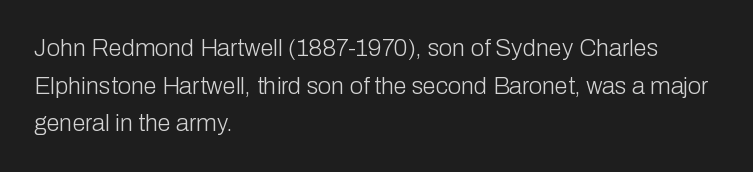
The image shows 24 px text type, upright; set left-aligned, normal line spacing (1.57x), normal letter spacing, not underlined.
